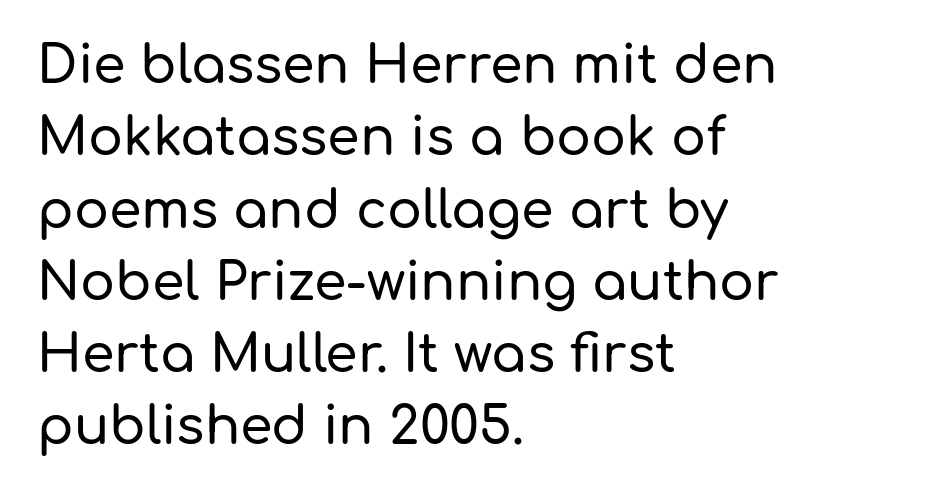
Q: Is the text italic (slanted)? A: No, it is upright.
Q: Is the typeface a serif or a sans-serif typeface? A: Sans-serif.
Q: Is the text underlined? A: No.
Q: How is the paragraph aligned? A: Left-aligned.
Q: Is the spacing between letters normal or unusually wide? A: Normal.
Q: Is the spacing between lines tight, normal or loose? A: Normal.
Q: Width (condensed, normal, or wide)? A: Normal.
Q: Stroke contrast? A: Low.
Q: x-height? A: Medium.
Q: Monospaced? A: No.
